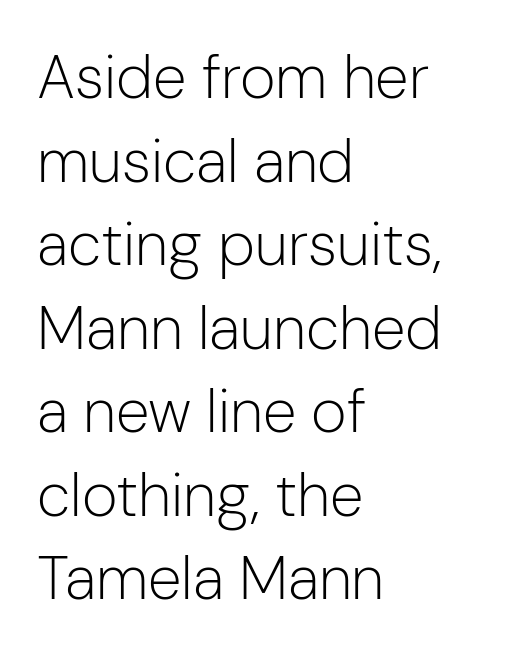
Where is the straight margin? On the left. A typesetter would call this proportional, since set widths differ per character. Is this a sans? Yes — the strokes have no serifs. Honestly, the row spacing looks completely unremarkable.
